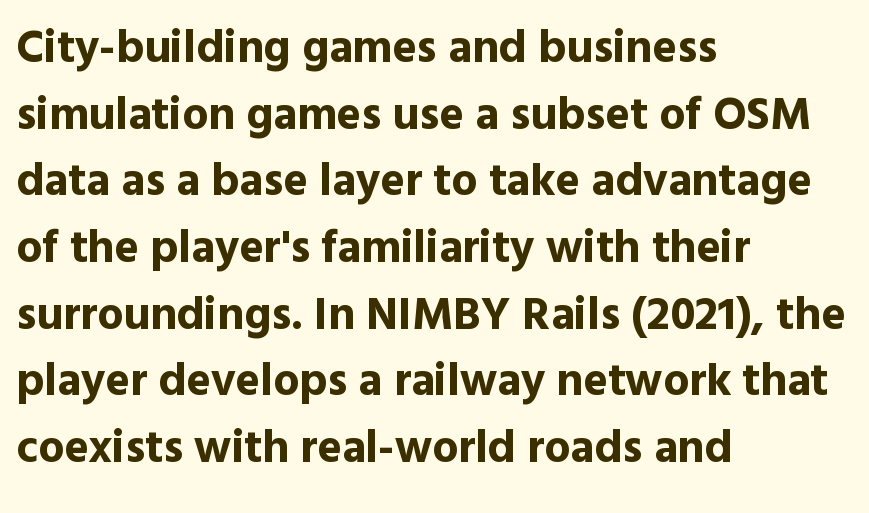
Q: Is the text bold? A: Yes.
Q: Is the text italic (slanted)? A: No, it is upright.
Q: Is the typeface a serif or a sans-serif typeface? A: Sans-serif.
Q: Is the text underlined? A: No.
Q: How is the paragraph aligned? A: Left-aligned.
Q: Is the spacing between letters normal or unusually wide? A: Normal.
Q: Is the spacing between lines tight, normal or loose? A: Normal.
Q: Width (condensed, normal, or wide)? A: Normal.
Q: x-height? A: Medium.
Q: Monospaced? A: No.
